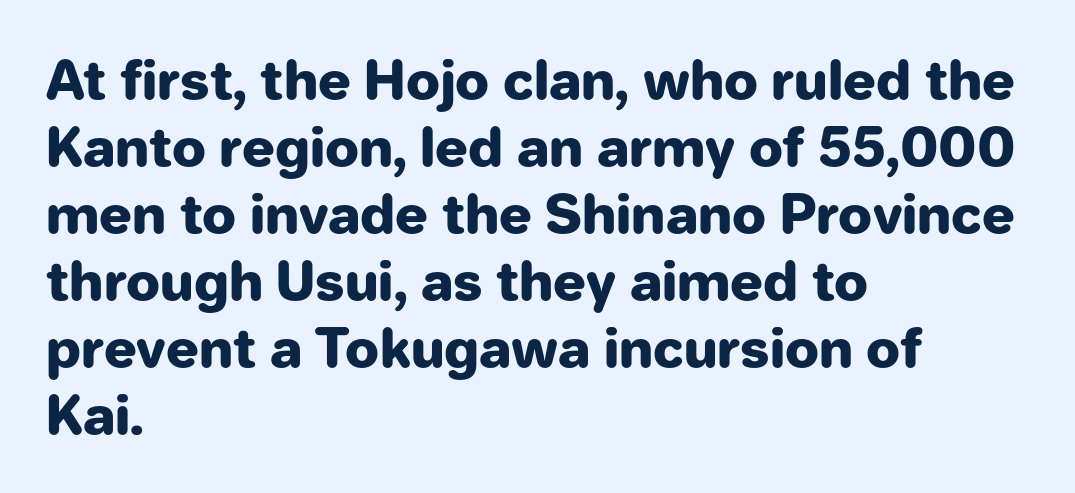
Q: Is the text bold? A: Yes.
Q: Is the text italic (slanted)? A: No, it is upright.
Q: Is the typeface a serif or a sans-serif typeface? A: Sans-serif.
Q: Is the text underlined? A: No.
Q: How is the paragraph aligned? A: Left-aligned.
Q: Is the spacing between letters normal or unusually wide? A: Normal.
Q: Width (condensed, normal, or wide)? A: Normal.
Q: Stroke contrast? A: Low.
Q: x-height? A: Medium.
Q: Monospaced? A: No.
